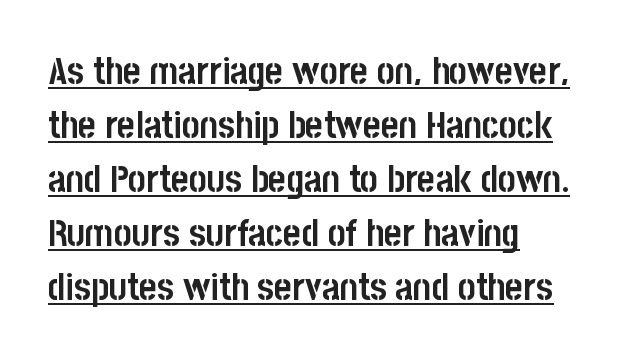
{"serif": "no", "italic": "no", "bold": "yes", "weight": "semibold", "width": "condensed", "stroke_contrast": "low", "x_height": "large", "monospaced": "no", "underline": "yes", "align": "left", "line_spacing": "normal", "line_spacing_ratio": 1.42, "letter_spacing": "normal", "letter_spacing_em": 0.0, "glyph_px": 38}
